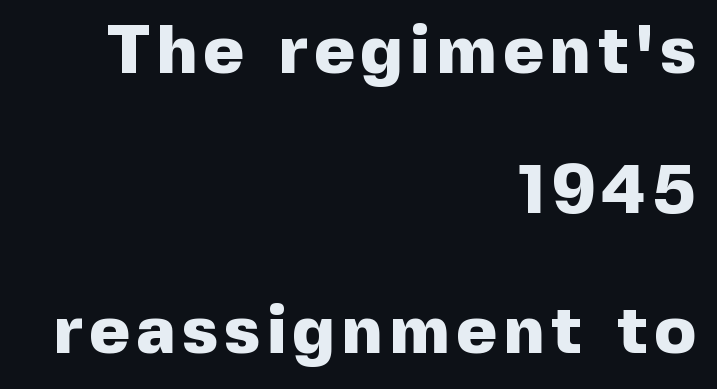
Q: Is the text bold? A: Yes.
Q: Is the text italic (slanted)? A: No, it is upright.
Q: Is the typeface a serif or a sans-serif typeface? A: Sans-serif.
Q: Is the text underlined? A: No.
Q: How is the paragraph aligned? A: Right-aligned.
Q: Is the spacing between lines tight, normal or loose? A: Loose.
Q: Width (condensed, normal, or wide)? A: Normal.
Q: x-height? A: Medium.
Q: Monospaced? A: No.
